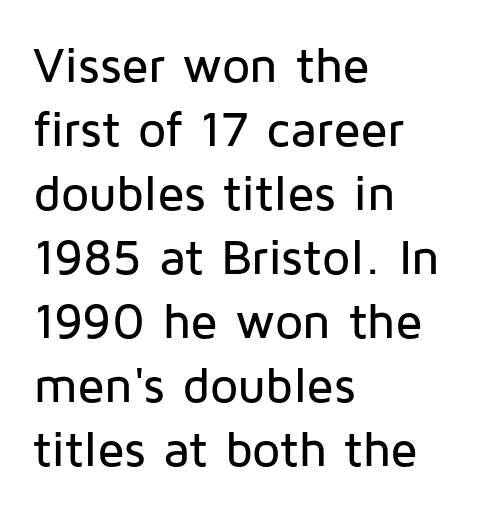
The image shows 50 px sans-serif type, upright; set left-aligned, normal line spacing (1.28x), normal letter spacing, not underlined; low stroke contrast and a medium x-height.
